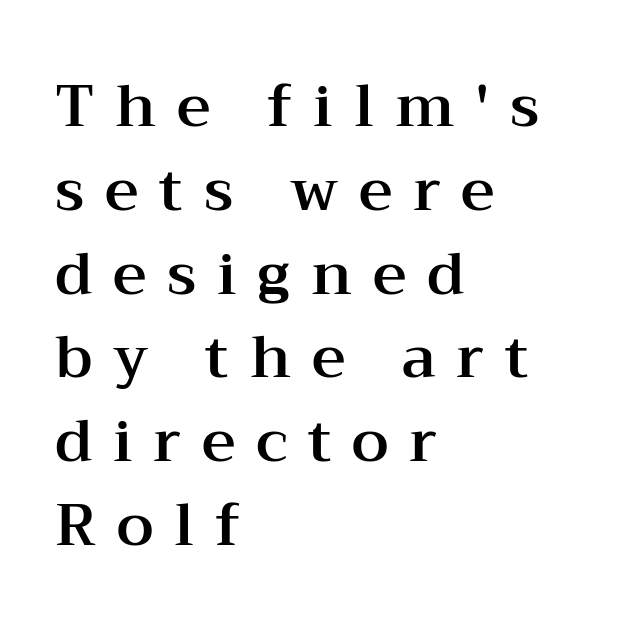
Proportional: the letters do not fall into vertical columns. A typesetter would mark this as roman, not italic. Each new line begins a customary step beneath the previous one. The specimen omits any rule beneath the text block's lines. The face used here is rendered with a markedly widened letterfit. Leftover space on each line is placed entirely after the last word.
